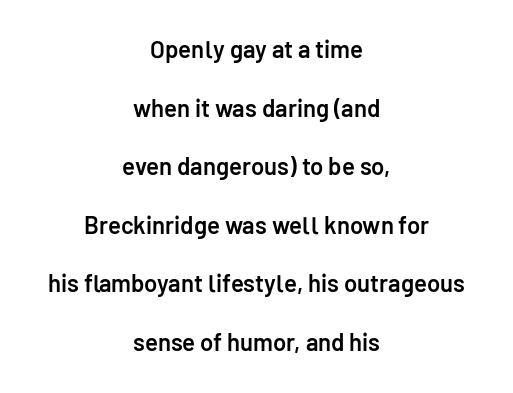
The image shows 24 px text type, upright; set centered, loose line spacing (2.44x), normal letter spacing, not underlined.
